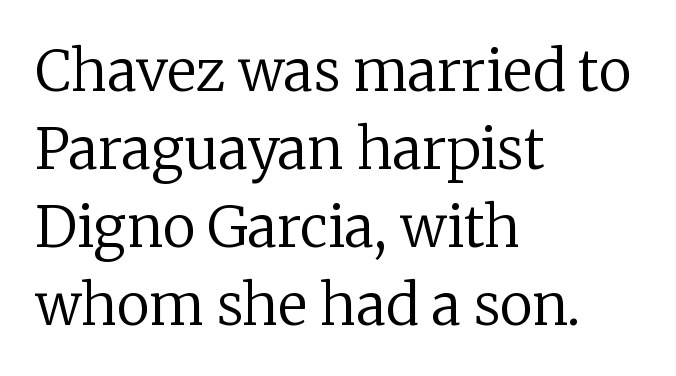
Q: Is the text bold? A: No.
Q: Is the text italic (slanted)? A: No, it is upright.
Q: Is the typeface a serif or a sans-serif typeface? A: Serif.
Q: Is the text underlined? A: No.
Q: How is the paragraph aligned? A: Left-aligned.
Q: Is the spacing between letters normal or unusually wide? A: Normal.
Q: Is the spacing between lines tight, normal or loose? A: Normal.
Q: Width (condensed, normal, or wide)? A: Normal.
Q: Stroke contrast? A: Low.
Q: x-height? A: Medium.
Q: Monospaced? A: No.
